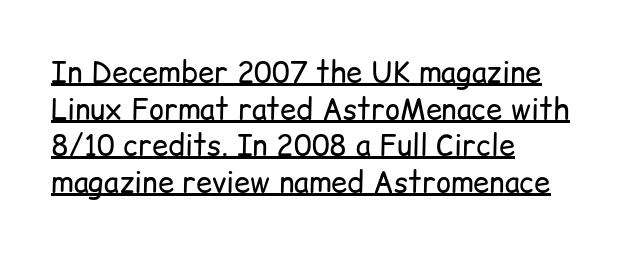
The face looks like a standard text weight, possibly lighter. Leftover space on each line is placed entirely after the last word. This is underlined copy, the kind a proofreader might mark for attention. Glyph-to-glyph distance matches everyday printed text. These lines are rendered in a variable-pitch font.
